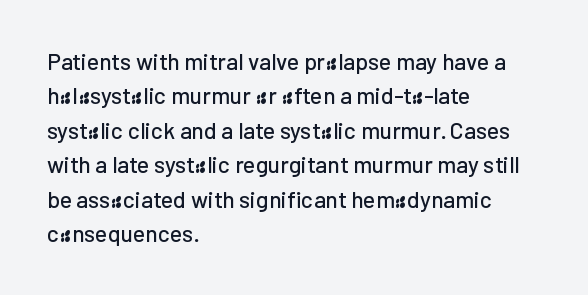
{"italic": "no", "underline": "no", "align": "left", "line_spacing": "normal", "line_spacing_ratio": 1.5, "letter_spacing": "normal", "letter_spacing_em": 0.0, "glyph_px": 23}
